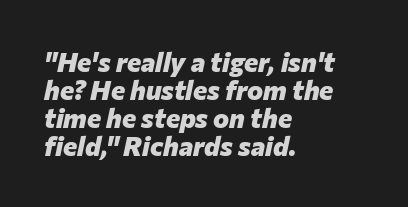
The image shows 27 px bold type, italic (leaning right); set left-aligned, tight line spacing (1.04x), normal letter spacing, not underlined.
